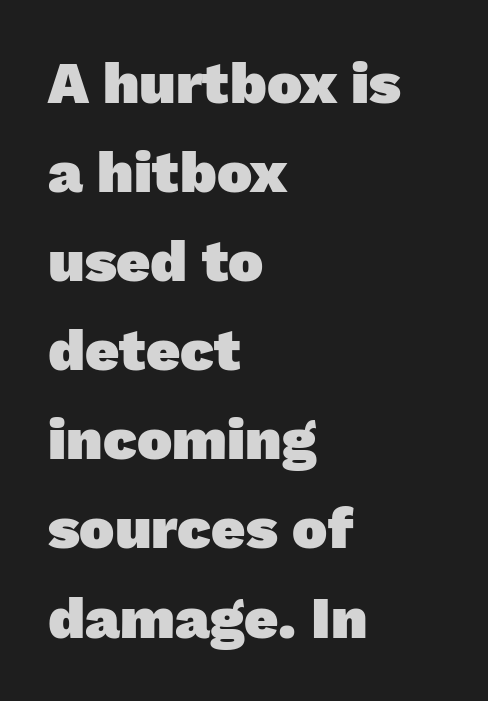
{"serif": "no", "bold": "yes", "weight": "heavy", "width": "normal", "stroke_contrast": "low", "x_height": "medium", "monospaced": "no", "underline": "no", "align": "left", "line_spacing": "normal", "line_spacing_ratio": 1.51, "letter_spacing": "normal", "letter_spacing_em": 0.0, "glyph_px": 59}
